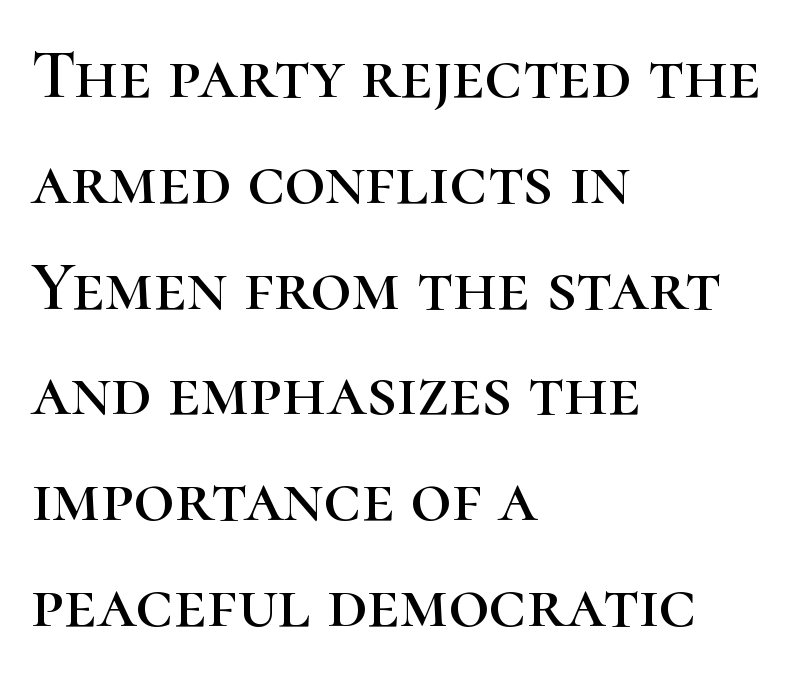
The image shows 71 px serif type, upright; set left-aligned, normal line spacing (1.49x), normal letter spacing, not underlined; high stroke contrast and a medium x-height.
